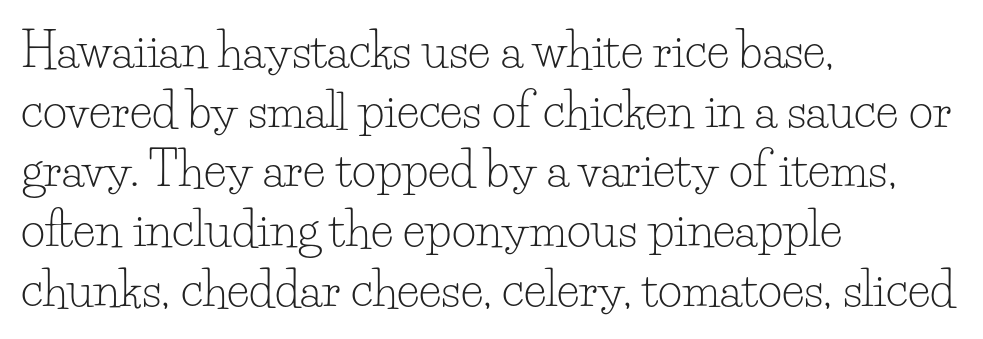
{"serif": "yes", "italic": "no", "bold": "no", "weight": "light", "width": "normal", "stroke_contrast": "low", "x_height": "small", "monospaced": "no", "underline": "no", "align": "left", "line_spacing": "normal", "line_spacing_ratio": 1.27, "letter_spacing": "normal", "letter_spacing_em": 0.0, "glyph_px": 47}
